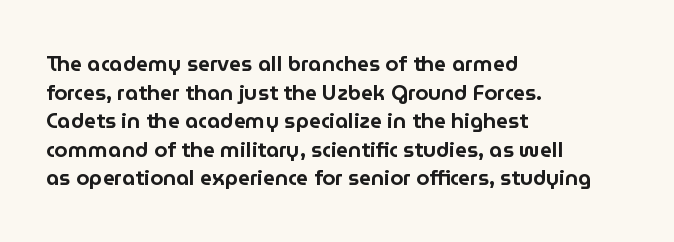
Q: Is the text italic (slanted)? A: No, it is upright.
Q: Is the text underlined? A: No.
Q: How is the paragraph aligned? A: Left-aligned.
Q: Is the spacing between letters normal or unusually wide? A: Normal.
Q: Is the spacing between lines tight, normal or loose? A: Normal.
